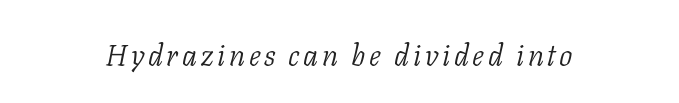
This rendering employs a face with finishing strokes, i.e., a serif. Do the characters align in a grid? No, the font is proportional. Heaviness? Minimal to ordinary, like unemphasized prose. The lines in this sample share a center point and differ in where they start and stop. Descender tails drop into unmarked territory.
